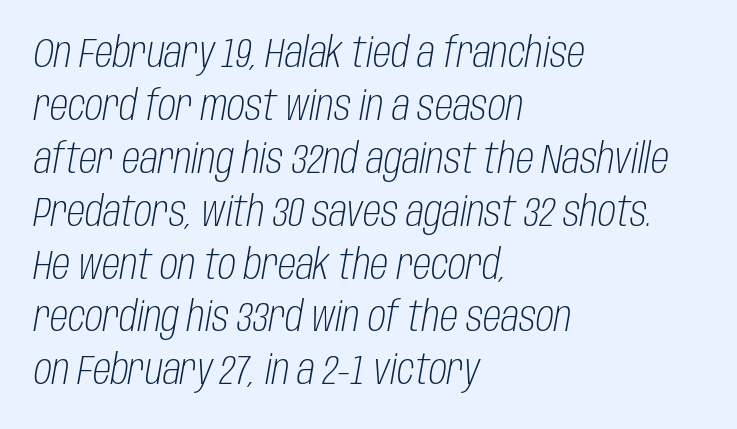
{"italic": "yes", "lean": "right", "slant_degrees": 10, "bold": "no", "weight": "light", "width": "condensed", "stroke_contrast": "low", "x_height": "large", "monospaced": "no", "underline": "no", "align": "left", "line_spacing": "normal", "line_spacing_ratio": 1.29, "letter_spacing": "normal", "letter_spacing_em": 0.0, "glyph_px": 41}
